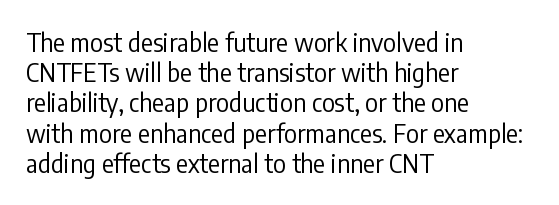
Q: Is the text bold? A: No.
Q: Is the text italic (slanted)? A: No, it is upright.
Q: Is the text underlined? A: No.
Q: How is the paragraph aligned? A: Left-aligned.
Q: Is the spacing between letters normal or unusually wide? A: Normal.
